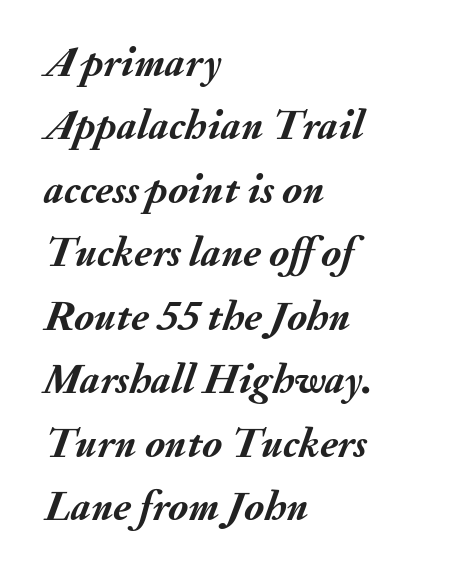
{"italic": "yes", "lean": "right", "slant_degrees": 20, "bold": "yes", "weight": "semibold", "width": "normal", "stroke_contrast": "medium", "x_height": "small", "monospaced": "no", "underline": "no", "align": "left", "line_spacing": "normal", "line_spacing_ratio": 1.51, "letter_spacing": "normal", "letter_spacing_em": 0.0, "glyph_px": 42}
